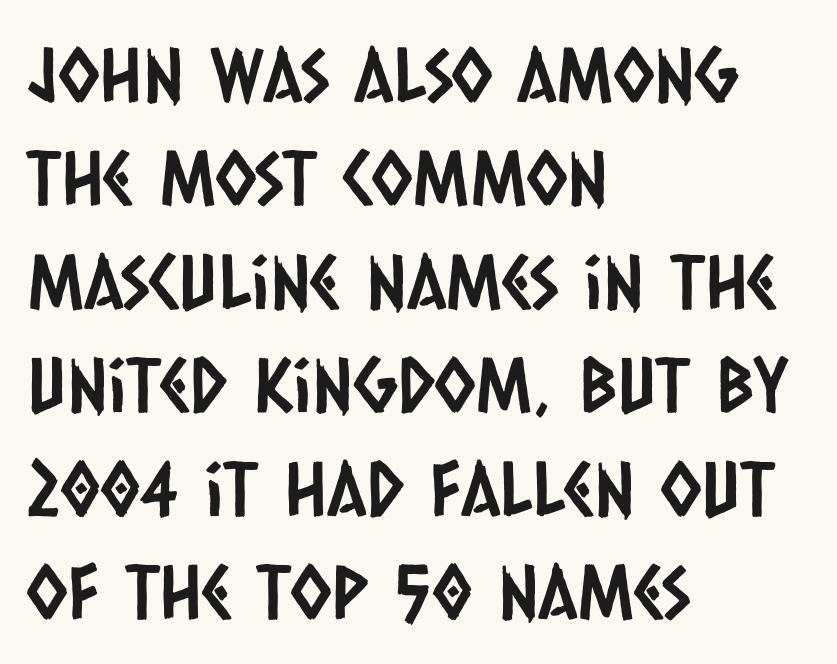
The image shows 75 px condensed sans-serif type; set left-aligned, normal line spacing (1.38x), normal letter spacing, not underlined; low stroke contrast and a large x-height.
